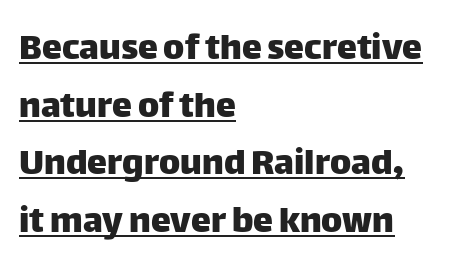
{"serif": "no", "italic": "no", "width": "normal", "stroke_contrast": "low", "x_height": "large", "monospaced": "no", "underline": "yes", "align": "left", "line_spacing": "normal", "line_spacing_ratio": 1.44, "letter_spacing": "normal", "letter_spacing_em": 0.0, "glyph_px": 40}
